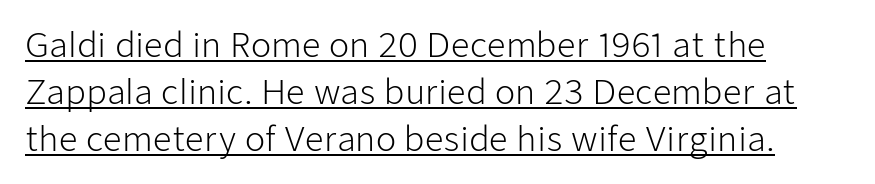
{"serif": "no", "italic": "no", "bold": "no", "weight": "light", "width": "normal", "stroke_contrast": "low", "x_height": "medium", "monospaced": "no", "underline": "yes", "align": "left", "line_spacing": "normal", "line_spacing_ratio": 1.42, "letter_spacing": "normal", "letter_spacing_em": 0.0, "glyph_px": 33}
